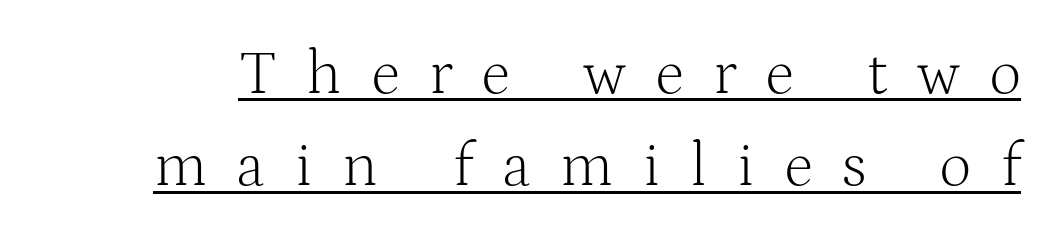
The face used here is proportionally spaced, like ordinary book or web type. Weight class: somewhere from thin through regular. Looks like someone drew a line under every word here. What's the leading like? Ordinary, nothing unusual. Is this a sans? No — the strokes have serifs.
